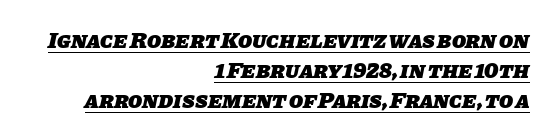
{"bold": "yes", "underline": "yes", "align": "right", "line_spacing": "normal", "line_spacing_ratio": 1.3, "letter_spacing": "normal", "letter_spacing_em": 0.0, "glyph_px": 23}
